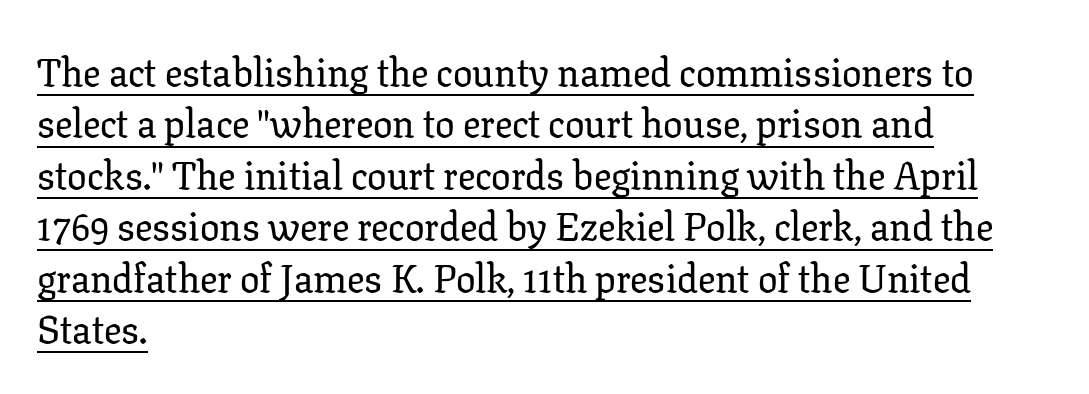
I'd call this a serif setting — the letters wear small feet. Successive baselines arrive at the customary interval. Rendered with straight, roman letterforms. This rendering leaves character spacing at its baseline value.
